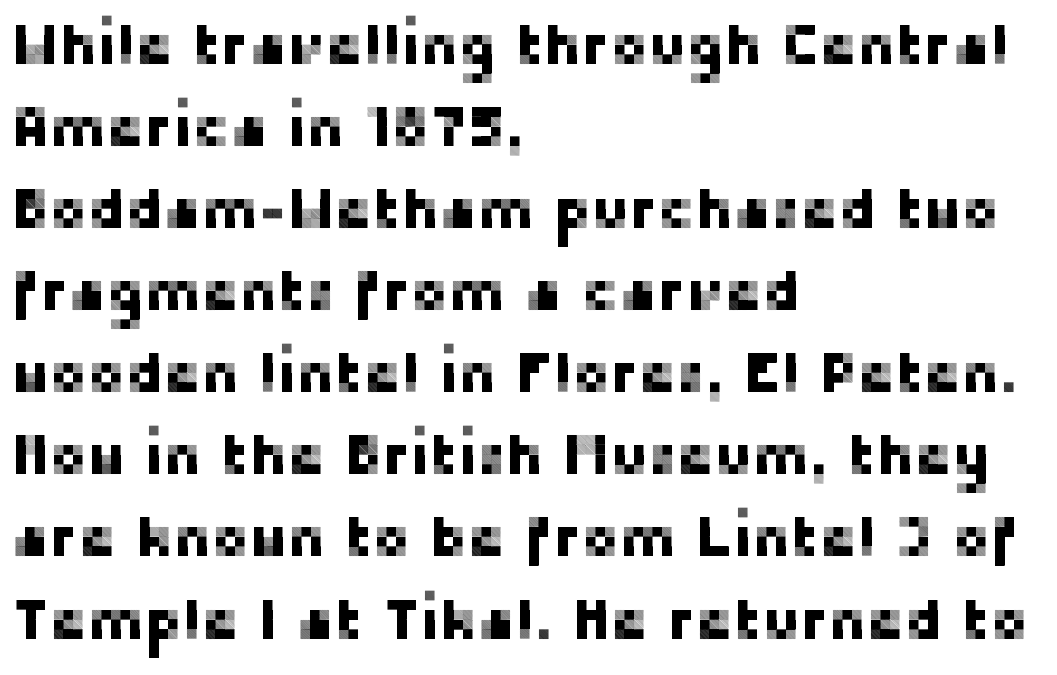
Q: Is the text italic (slanted)? A: No, it is upright.
Q: Is the typeface a serif or a sans-serif typeface? A: Sans-serif.
Q: Is the text underlined? A: No.
Q: How is the paragraph aligned? A: Left-aligned.
Q: Is the spacing between letters normal or unusually wide? A: Normal.
Q: Is the spacing between lines tight, normal or loose? A: Normal.
Q: Width (condensed, normal, or wide)? A: Normal.
Q: Stroke contrast? A: Low.
Q: x-height? A: Medium.
Q: Monospaced? A: No.
